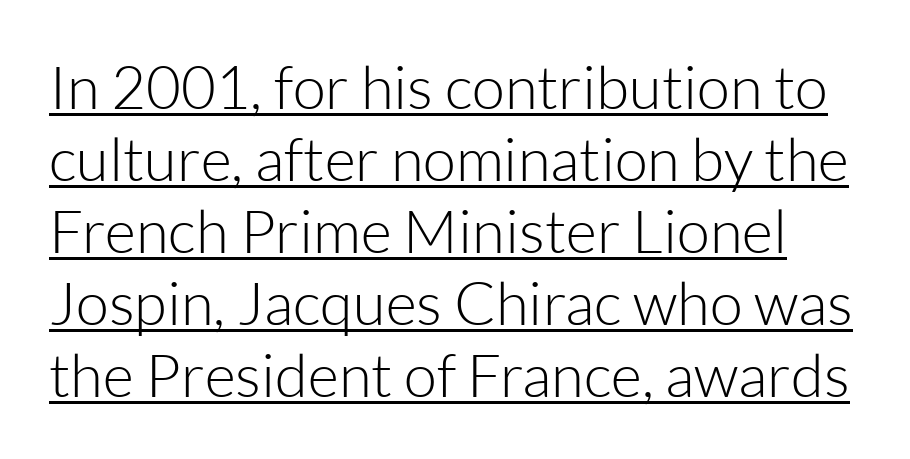
The image shows 60 px light sans-serif type, upright; set line spacing 1.2x, normal letter spacing, underlined; low stroke contrast and a medium x-height.
